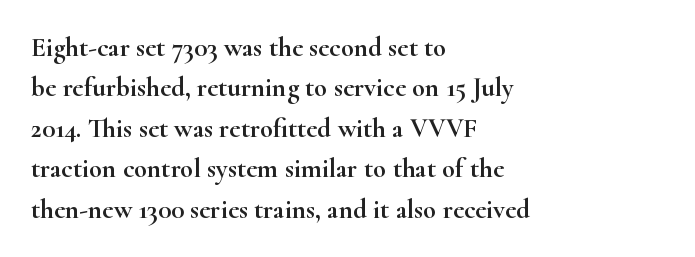
{"italic": "no", "underline": "no", "align": "left", "line_spacing": "normal", "line_spacing_ratio": 1.5, "letter_spacing": "normal", "letter_spacing_em": 0.0, "glyph_px": 27}
